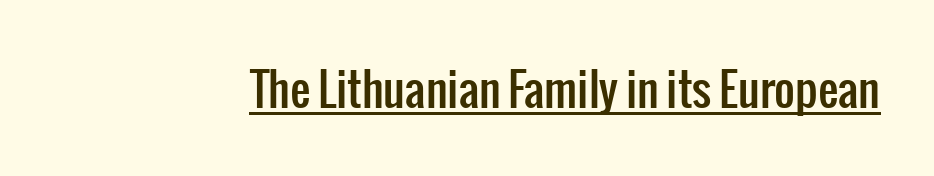
The image shows 45 px condensed sans-serif type, upright; set normal letter spacing, underlined; low stroke contrast and a medium x-height.
